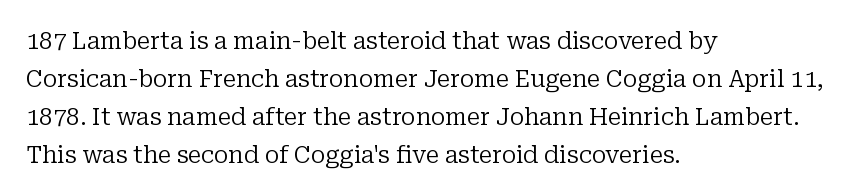
Is there much room between lines? A standard amount, neither cramped nor airy. A roman cut, with each character standing at attention. How are the letters spaced? Ordinarily, with no added tracking. This rendering features lettering with no underline. The paragraph shown leans on its left margin. The weight tops out at a normal text grade.
